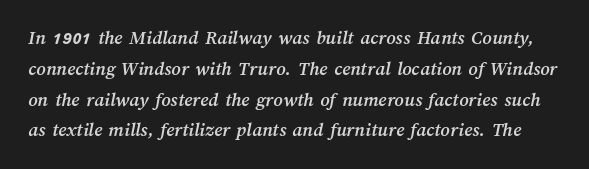
{"underline": "no", "line_spacing": "normal", "line_spacing_ratio": 1.54, "letter_spacing": "normal", "letter_spacing_em": 0.0, "glyph_px": 20}
